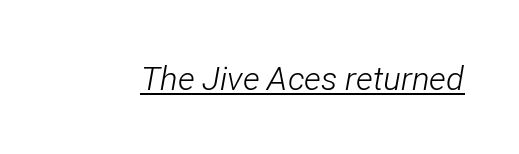
The image shows 33 px light, condensed type, italic (leaning right); set normal letter spacing, underlined; low stroke contrast and a medium x-height.
